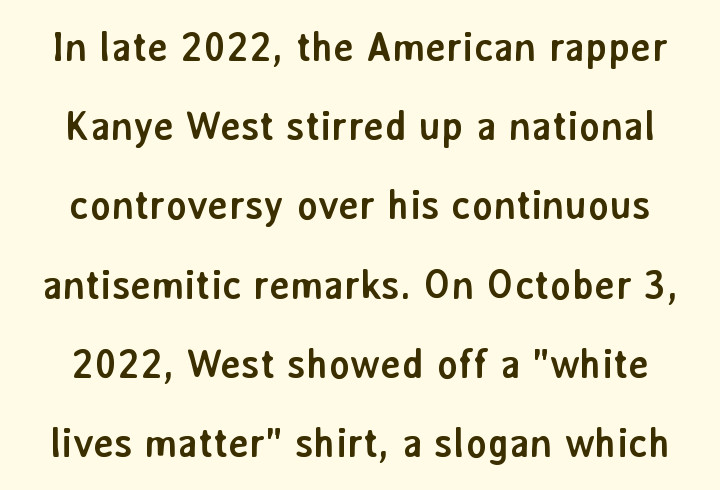
Q: Is the text bold? A: Yes.
Q: Is the text italic (slanted)? A: No, it is upright.
Q: Is the typeface a serif or a sans-serif typeface? A: Sans-serif.
Q: Is the text underlined? A: No.
Q: Is the spacing between letters normal or unusually wide? A: Normal.
Q: Is the spacing between lines tight, normal or loose? A: Loose.
Q: Width (condensed, normal, or wide)? A: Normal.
Q: Stroke contrast? A: Low.
Q: x-height? A: Medium.
Q: Monospaced? A: No.
